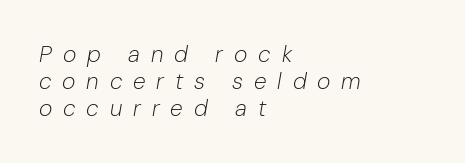
The image shows 23 px text type, italic (leaning right); set left-aligned, line spacing 1.17x, unusually wide letter spacing (+0.47 em), not underlined.
